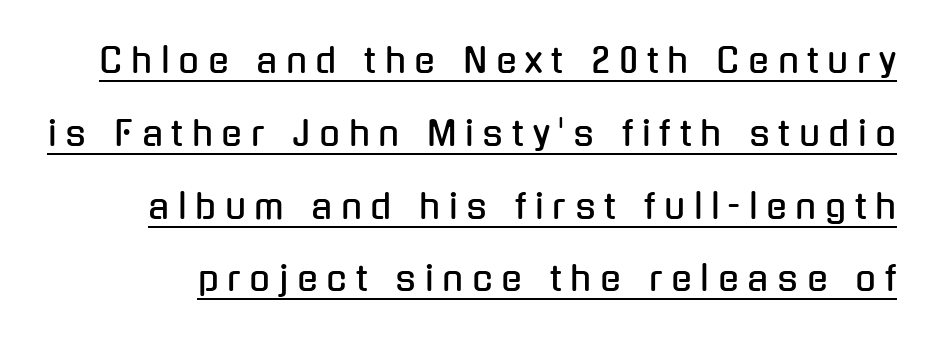
Check the space under the baseline: a stroke is drawn there. The passage shown is typed in a proportional face where columns would drift. You could only call the tracking loose — the letters float apart. Honestly, the rows look like they've been pulled way apart. Style check: upright.
